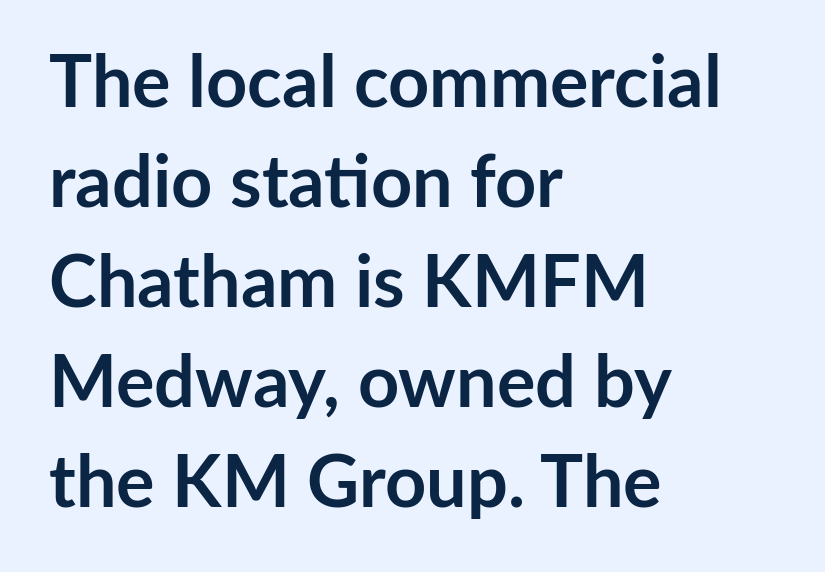
Q: Is the text bold? A: Yes.
Q: Is the text italic (slanted)? A: No, it is upright.
Q: Is the typeface a serif or a sans-serif typeface? A: Sans-serif.
Q: Is the text underlined? A: No.
Q: How is the paragraph aligned? A: Left-aligned.
Q: Is the spacing between letters normal or unusually wide? A: Normal.
Q: Is the spacing between lines tight, normal or loose? A: Normal.
Q: Width (condensed, normal, or wide)? A: Normal.
Q: Stroke contrast? A: Low.
Q: x-height? A: Medium.
Q: Monospaced? A: No.
